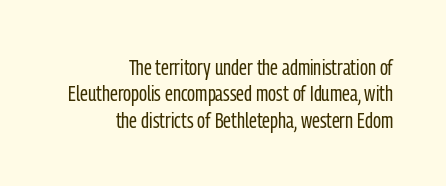
The image shows 22 px text type, upright; set right-aligned, line spacing 1.2x, normal letter spacing, not underlined.
